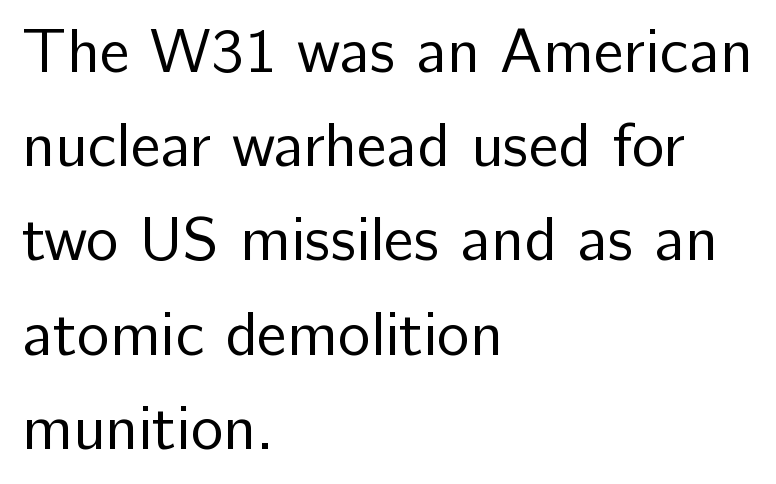
The image shows 62 px regular-weight sans-serif type, upright; set left-aligned, normal line spacing (1.52x), normal letter spacing, not underlined; low stroke contrast and a medium x-height.
